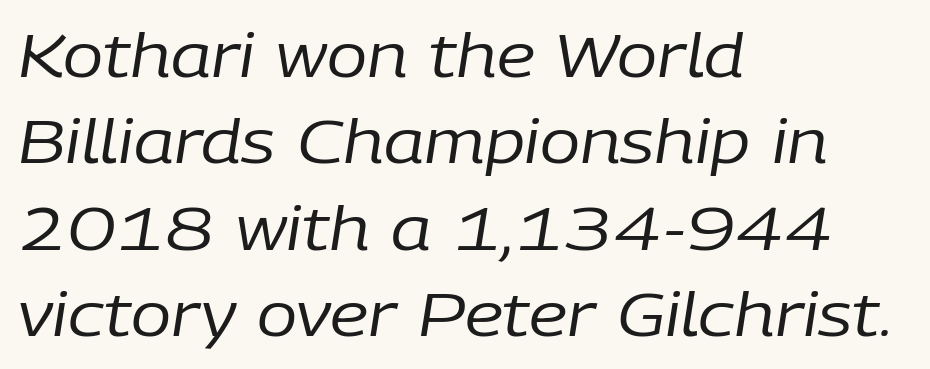
Q: Is the text bold? A: No.
Q: Is the text italic (slanted)? A: Yes, it leans right by about 9 degrees.
Q: Is the text underlined? A: No.
Q: How is the paragraph aligned? A: Left-aligned.
Q: Is the spacing between letters normal or unusually wide? A: Normal.
Q: Is the spacing between lines tight, normal or loose? A: Normal.
Q: Width (condensed, normal, or wide)? A: Normal.
Q: Stroke contrast? A: Low.
Q: x-height? A: Medium.
Q: Monospaced? A: No.
